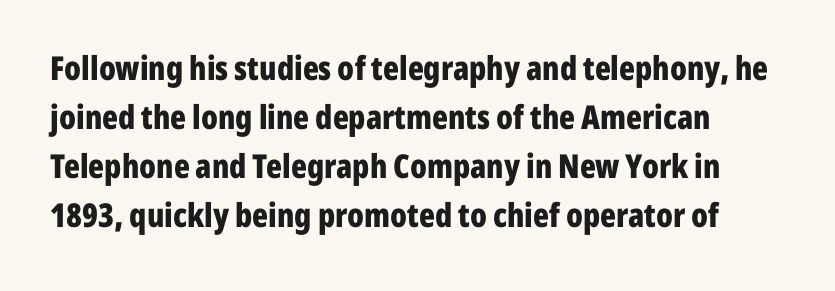
Q: Is the text bold? A: Yes.
Q: Is the text italic (slanted)? A: No, it is upright.
Q: Is the typeface a serif or a sans-serif typeface? A: Sans-serif.
Q: Is the text underlined? A: No.
Q: How is the paragraph aligned? A: Left-aligned.
Q: Is the spacing between letters normal or unusually wide? A: Normal.
Q: Is the spacing between lines tight, normal or loose? A: Normal.
Q: Width (condensed, normal, or wide)? A: Condensed.
Q: Stroke contrast? A: Low.
Q: x-height? A: Medium.
Q: Monospaced? A: No.
